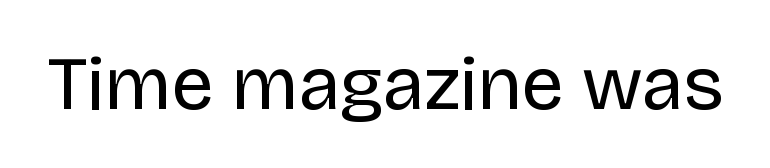
The space beneath each line is pristine and unruled. Is this a fixed-width face? No — the glyphs have proportional, varying widths. What stands out about the letter spacing? Nothing — it is the standard amount. A light-to-regular cut is what we see here.
